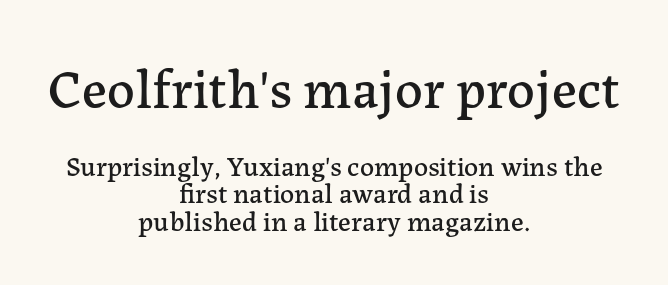
{"serif": "yes", "italic": "no", "width": "normal", "stroke_contrast": "low", "x_height": "medium", "monospaced": "no", "underline": "no", "align": "center", "line_spacing": "tight", "line_spacing_ratio": 0.98, "letter_spacing": "normal", "letter_spacing_em": 0.0, "larger_block": "first", "size_ratio": 1.96, "glyph_px": 55}
